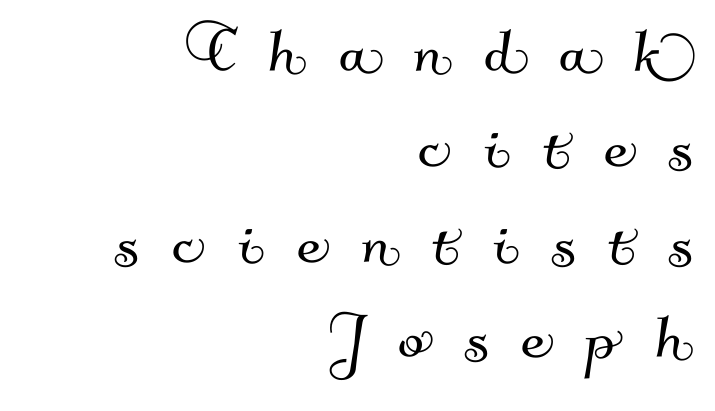
{"serif": "no", "width": "normal", "stroke_contrast": "medium", "x_height": "small", "monospaced": "no", "underline": "no", "align": "right", "line_spacing_ratio": 1.24, "letter_spacing": "wide", "letter_spacing_em": 0.43, "glyph_px": 77}
